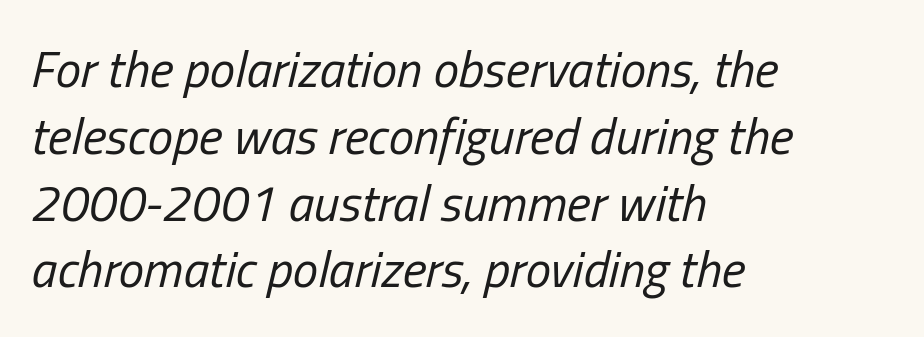
Q: Is the text bold? A: No.
Q: Is the text italic (slanted)? A: Yes, it leans right by about 13 degrees.
Q: Is the text underlined? A: No.
Q: How is the paragraph aligned? A: Left-aligned.
Q: Is the spacing between letters normal or unusually wide? A: Normal.
Q: Is the spacing between lines tight, normal or loose? A: Normal.
Q: Width (condensed, normal, or wide)? A: Condensed.
Q: Stroke contrast? A: Low.
Q: x-height? A: Medium.
Q: Monospaced? A: No.
